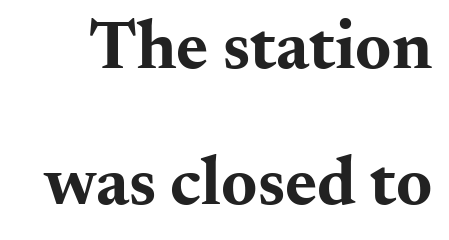
{"serif": "yes", "italic": "no", "bold": "yes", "weight": "bold", "width": "wide", "stroke_contrast": "medium", "x_height": "small", "monospaced": "no", "underline": "no", "line_spacing": "loose", "line_spacing_ratio": 1.97, "letter_spacing": "normal", "letter_spacing_em": 0.0, "glyph_px": 69}
